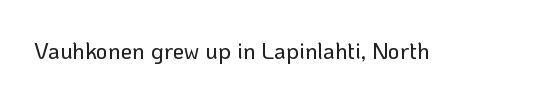
{"italic": "no", "underline": "no", "letter_spacing": "normal", "letter_spacing_em": 0.0, "glyph_px": 23}
